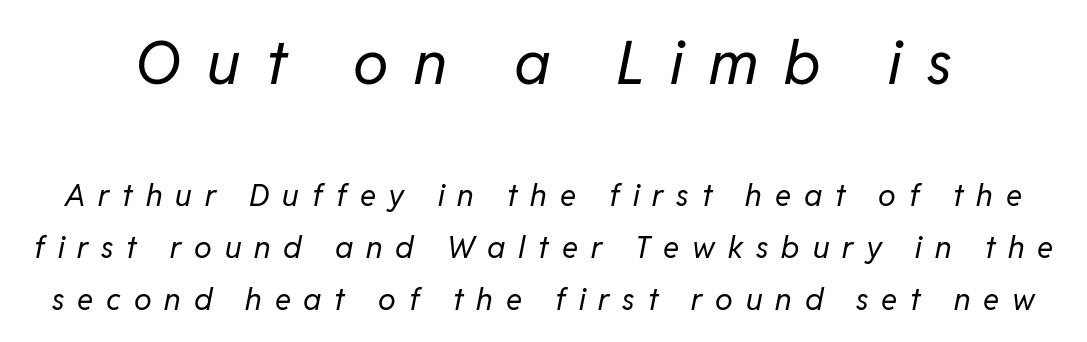
{"italic": "yes", "lean": "right", "slant_degrees": 11, "bold": "no", "weight": "regular", "width": "normal", "stroke_contrast": "low", "x_height": "medium", "monospaced": "no", "underline": "no", "line_spacing_ratio": 1.73, "letter_spacing": "wide", "letter_spacing_em": 0.43, "larger_block": "first", "size_ratio": 2.0, "glyph_px": 60}
